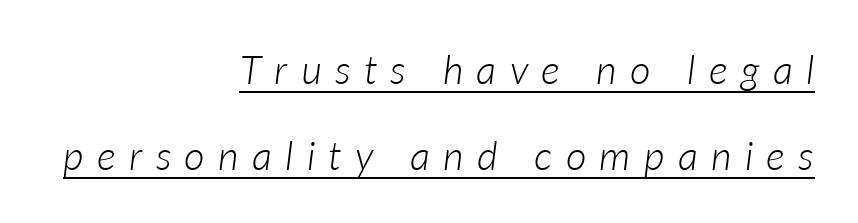
Q: Is the text bold? A: No.
Q: Is the text italic (slanted)? A: Yes, it leans right by about 7 degrees.
Q: Is the text underlined? A: Yes.
Q: How is the paragraph aligned? A: Right-aligned.
Q: Is the spacing between letters normal or unusually wide? A: Unusually wide.
Q: Is the spacing between lines tight, normal or loose? A: Loose.
Q: Width (condensed, normal, or wide)? A: Normal.
Q: Stroke contrast? A: Low.
Q: x-height? A: Medium.
Q: Monospaced? A: No.
